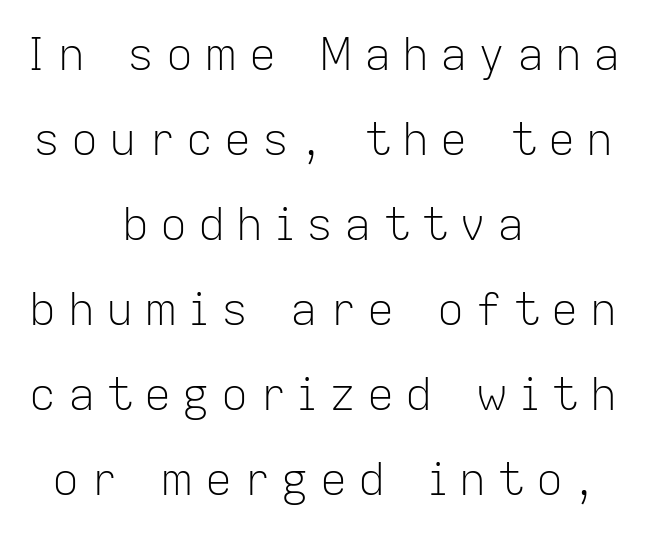
A roman cut, with each character standing at attention. The paragraph shown floats in the horizontal middle. Look at the bottom of the vertical strokes: they stop flat, with no serifs. Bare-footed words on every line. Tracking here is generous; glyphs stand well apart from one another.
